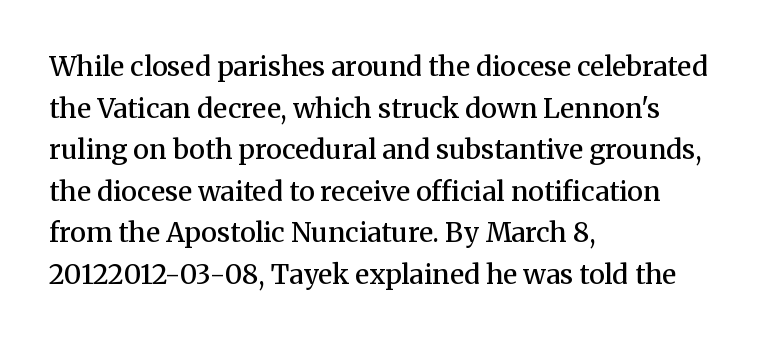
{"italic": "no", "bold": "semi", "underline": "no", "align": "left", "line_spacing": "normal", "line_spacing_ratio": 1.54, "letter_spacing": "normal", "letter_spacing_em": 0.0, "glyph_px": 27}
